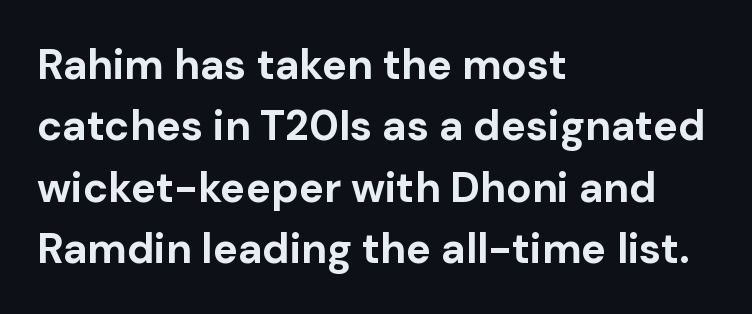
Q: Is the text bold? A: Yes.
Q: Is the text italic (slanted)? A: No, it is upright.
Q: Is the typeface a serif or a sans-serif typeface? A: Sans-serif.
Q: Is the text underlined? A: No.
Q: How is the paragraph aligned? A: Left-aligned.
Q: Is the spacing between letters normal or unusually wide? A: Normal.
Q: Is the spacing between lines tight, normal or loose? A: Normal.
Q: Width (condensed, normal, or wide)? A: Normal.
Q: Stroke contrast? A: Low.
Q: x-height? A: Medium.
Q: Monospaced? A: No.
